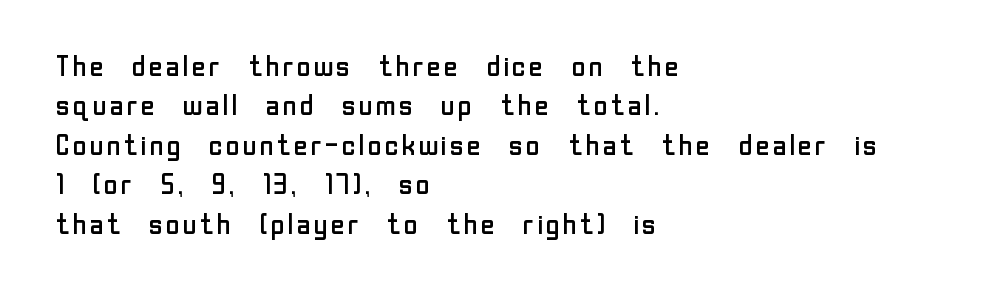
Q: Is the text bold? A: No.
Q: Is the text italic (slanted)? A: No, it is upright.
Q: Is the typeface a serif or a sans-serif typeface? A: Sans-serif.
Q: Is the text underlined? A: No.
Q: How is the paragraph aligned? A: Left-aligned.
Q: Is the spacing between letters normal or unusually wide? A: Normal.
Q: Is the spacing between lines tight, normal or loose? A: Normal.
Q: Width (condensed, normal, or wide)? A: Normal.
Q: Stroke contrast? A: Low.
Q: x-height? A: Medium.
Q: Monospaced? A: No.
